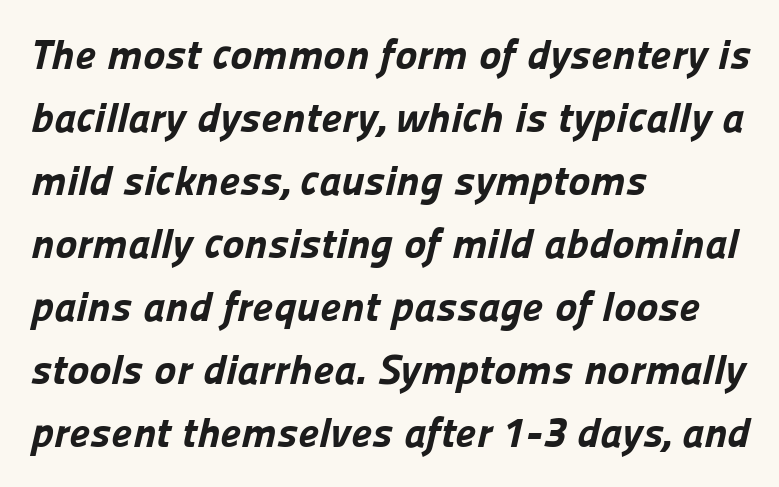
{"serif": "no", "bold": "yes", "weight": "bold", "width": "normal", "stroke_contrast": "low", "x_height": "medium", "monospaced": "no", "underline": "no", "align": "left", "line_spacing": "normal", "line_spacing_ratio": 1.5, "letter_spacing": "normal", "letter_spacing_em": 0.0, "glyph_px": 42}
